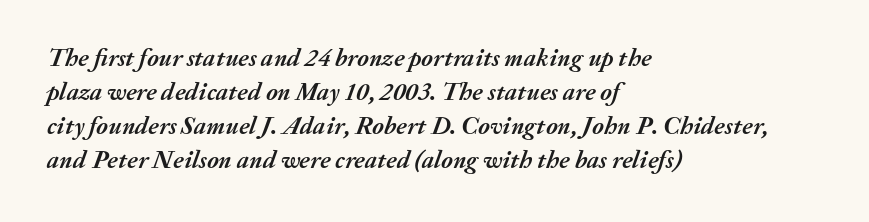
{"italic": "yes", "lean": "right", "slant_degrees": 20, "bold": "yes", "underline": "no", "align": "left", "line_spacing": "normal", "line_spacing_ratio": 1.36, "letter_spacing": "normal", "letter_spacing_em": 0.0, "glyph_px": 25}
